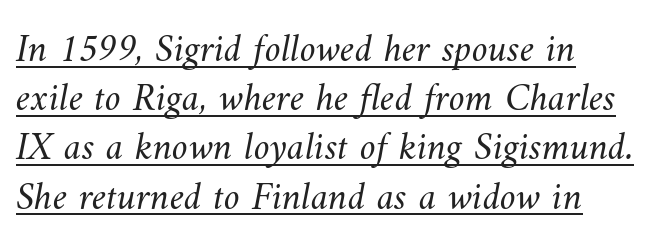
Looks like regular typesetting: each glyph gets only the width it needs. Weight class: somewhere from thin through regular. Check the space under the baseline: a stroke is drawn there. Compared with a centered layout, this one pins lines to the left instead. No extra tracking has been applied to these lines.
